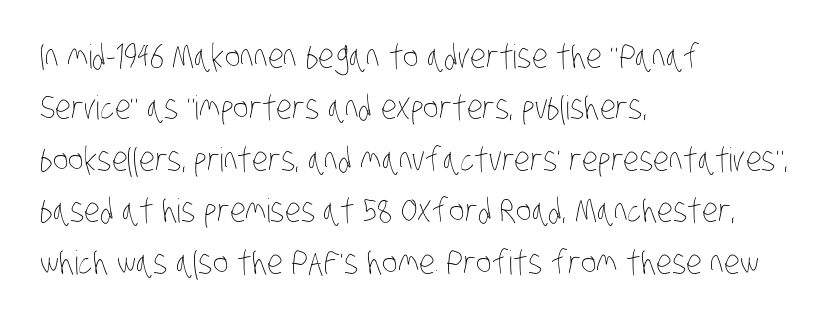
{"bold": "no", "weight": "thin", "width": "condensed", "stroke_contrast": "low", "x_height": "large", "monospaced": "no", "underline": "no", "align": "left", "line_spacing": "normal", "line_spacing_ratio": 1.56, "letter_spacing": "normal", "letter_spacing_em": 0.0, "glyph_px": 33}
